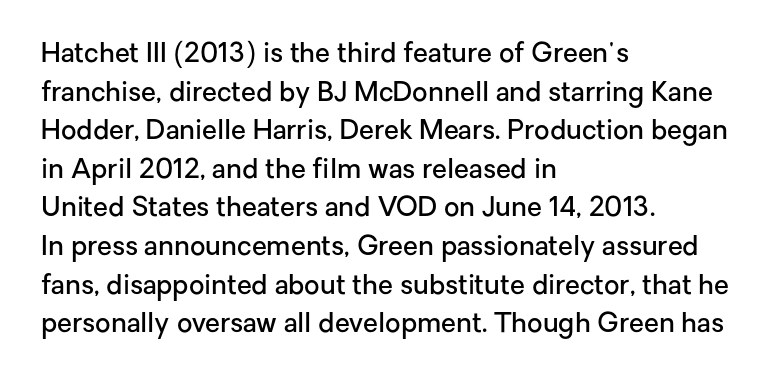
The image shows 27 px text type, upright; set left-aligned, normal line spacing (1.43x), normal letter spacing, not underlined.
